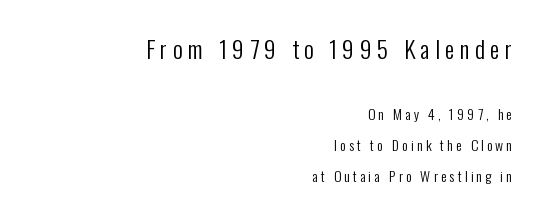
Q: Is the text bold? A: No.
Q: Is the text italic (slanted)? A: No, it is upright.
Q: Is the text underlined? A: No.
Q: How is the paragraph aligned? A: Right-aligned.
Q: Is the spacing between letters normal or unusually wide? A: Unusually wide.
Q: Is the spacing between lines tight, normal or loose? A: Loose.
Q: Which block of text is set in a larger size, the first (top) or the second (bottom)? A: The first (top) one.
